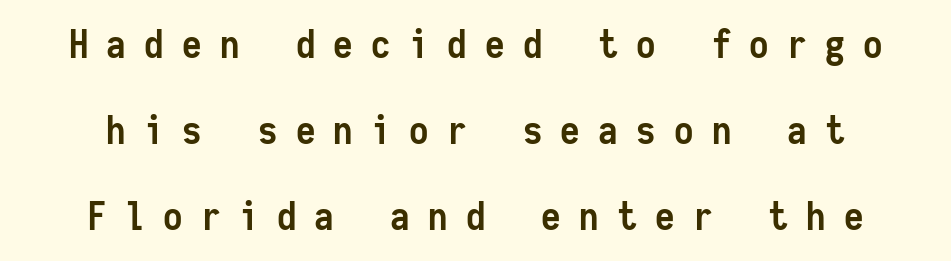
{"serif": "no", "italic": "no", "bold": "yes", "weight": "semibold", "width": "condensed", "stroke_contrast": "low", "x_height": "medium", "monospaced": "yes", "underline": "no", "align": "center", "line_spacing": "loose", "line_spacing_ratio": 2.21, "letter_spacing": "wide", "letter_spacing_em": 0.47, "glyph_px": 39}
